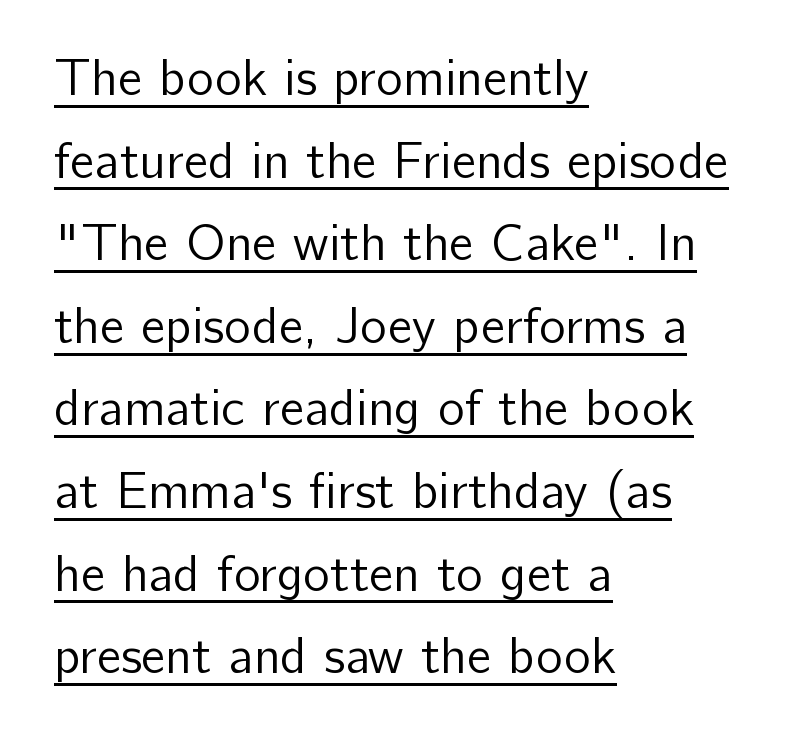
{"serif": "no", "italic": "no", "bold": "no", "weight": "regular", "width": "normal", "stroke_contrast": "low", "x_height": "medium", "monospaced": "no", "underline": "yes", "align": "left", "line_spacing": "normal", "line_spacing_ratio": 1.62, "letter_spacing": "normal", "letter_spacing_em": 0.0, "glyph_px": 51}
